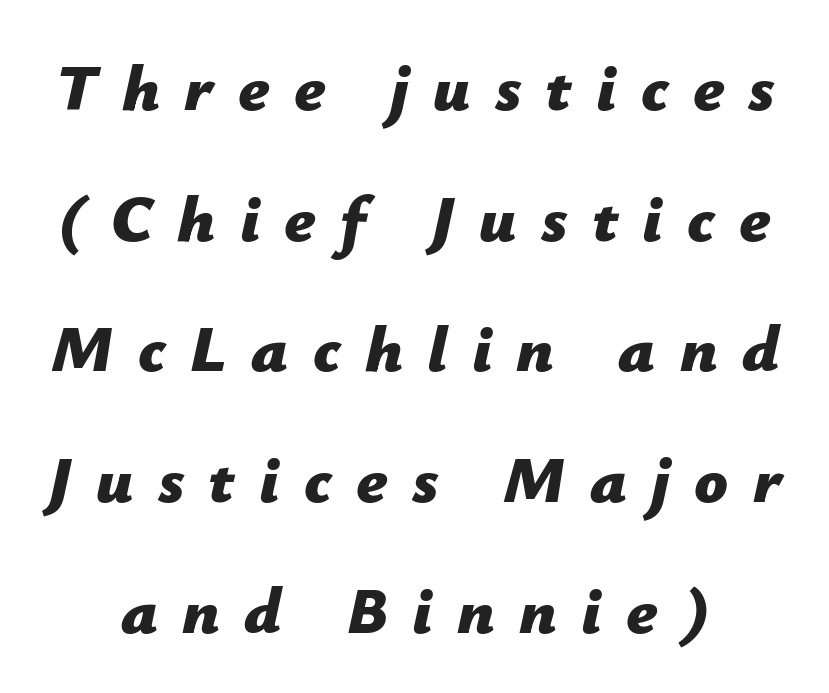
The image shows 66 px bold type, italic (leaning right); set loose line spacing (1.98x), unusually wide letter spacing (+0.37 em), not underlined; low stroke contrast and a medium x-height.
